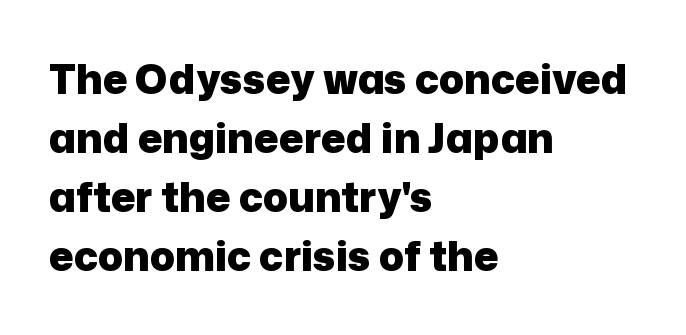
Q: Is the text bold? A: Yes.
Q: Is the text italic (slanted)? A: No, it is upright.
Q: Is the typeface a serif or a sans-serif typeface? A: Sans-serif.
Q: Is the text underlined? A: No.
Q: How is the paragraph aligned? A: Left-aligned.
Q: Is the spacing between letters normal or unusually wide? A: Normal.
Q: Is the spacing between lines tight, normal or loose? A: Normal.
Q: Width (condensed, normal, or wide)? A: Normal.
Q: Stroke contrast? A: Low.
Q: x-height? A: Medium.
Q: Monospaced? A: No.
